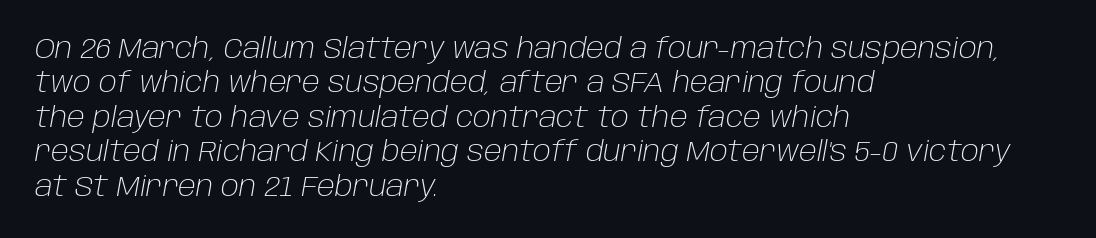
{"italic": "yes", "lean": "right", "slant_degrees": 10, "bold": "no", "weight": "light", "width": "normal", "stroke_contrast": "low", "x_height": "large", "monospaced": "no", "underline": "no", "align": "left", "line_spacing_ratio": 1.23, "letter_spacing": "normal", "letter_spacing_em": 0.0, "glyph_px": 28}
